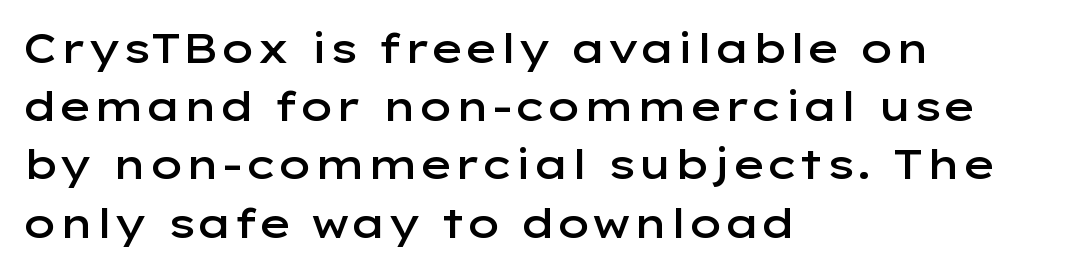
{"serif": "no", "italic": "no", "bold": "semi", "weight": "semibold", "width": "wide", "stroke_contrast": "low", "x_height": "medium", "monospaced": "no", "underline": "no", "align": "left", "line_spacing": "normal", "line_spacing_ratio": 1.42, "letter_spacing": "normal", "letter_spacing_em": 0.0, "glyph_px": 41}
